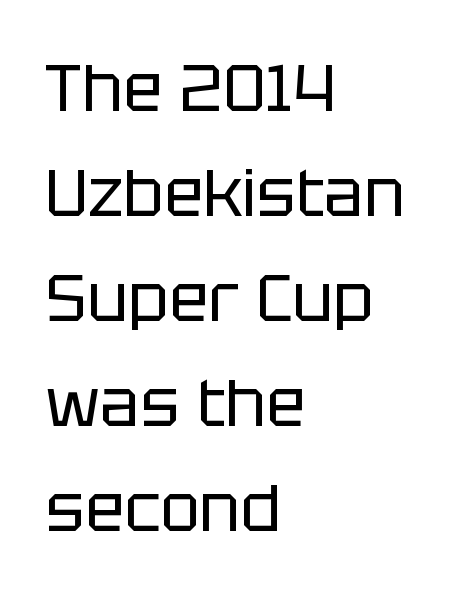
The designer left line spacing at the default. Think standard paragraph weight, or any step lighter than that. The face used here is proportionally spaced, like ordinary book or web type. The face used here is rendered with its standard letterfit. No italicization has been applied; the sample stays upright.
